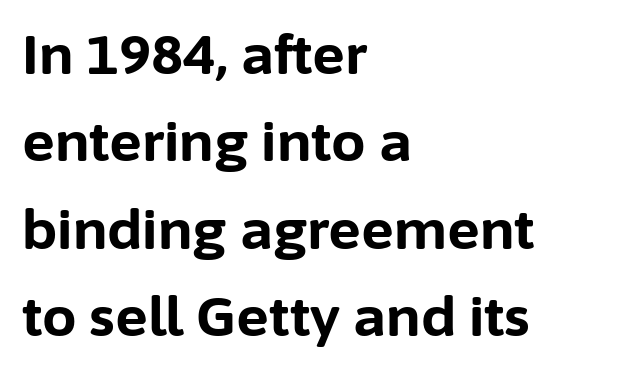
The image shows 55 px bold sans-serif type, upright; set left-aligned, normal line spacing (1.59x), normal letter spacing, not underlined; low stroke contrast and a medium x-height.
